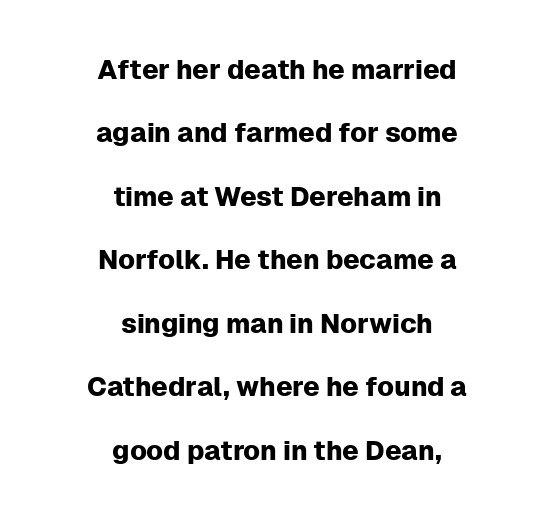
The image shows 27 px text type, upright; set centered, loose line spacing (2.35x), normal letter spacing, not underlined.
